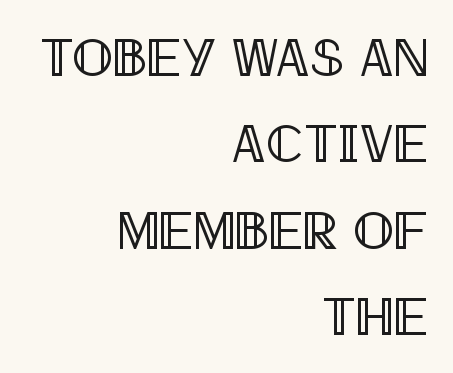
{"italic": "no", "width": "condensed", "x_height": "large", "monospaced": "no", "underline": "no", "align": "right", "line_spacing": "normal", "line_spacing_ratio": 1.6, "letter_spacing": "normal", "letter_spacing_em": 0.0, "glyph_px": 54}
